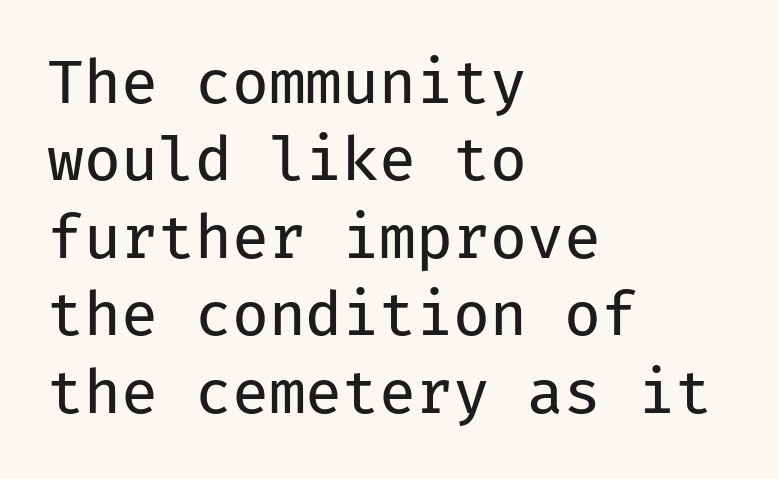
Is this a fixed-width face? Yes — each glyph sits in an identical cell. The words here are not underlined. The horizontal fit of the characters is conventional and even. Vertically, the passage feels balanced, rows spaced as you'd expect.
